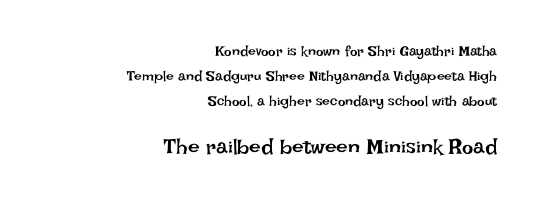
Q: Is the text bold? A: No.
Q: Is the text italic (slanted)? A: No, it is upright.
Q: Is the text underlined? A: No.
Q: How is the paragraph aligned? A: Right-aligned.
Q: Is the spacing between letters normal or unusually wide? A: Normal.
Q: Which block of text is set in a larger size, the first (top) or the second (bottom)? A: The second (bottom) one.
